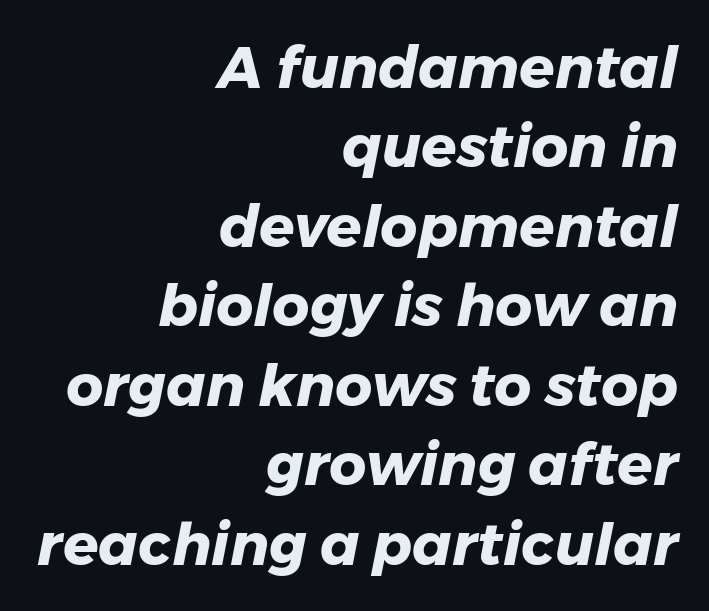
Q: Is the text bold? A: Yes.
Q: Is the text italic (slanted)? A: Yes, it leans right by about 11 degrees.
Q: Is the text underlined? A: No.
Q: How is the paragraph aligned? A: Right-aligned.
Q: Is the spacing between letters normal or unusually wide? A: Normal.
Q: Is the spacing between lines tight, normal or loose? A: Normal.
Q: Width (condensed, normal, or wide)? A: Normal.
Q: Stroke contrast? A: Low.
Q: x-height? A: Medium.
Q: Monospaced? A: No.
